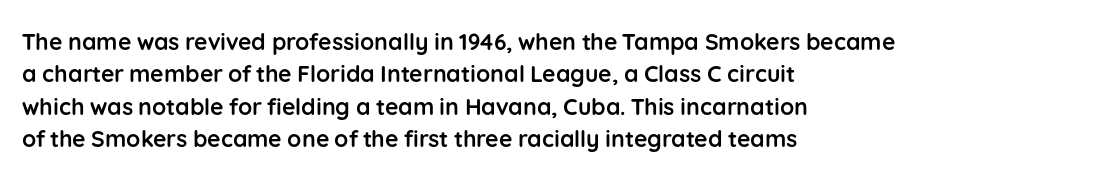
{"italic": "no", "bold": "yes", "underline": "no", "align": "left", "line_spacing": "normal", "line_spacing_ratio": 1.41, "letter_spacing": "normal", "letter_spacing_em": 0.0, "glyph_px": 23}
